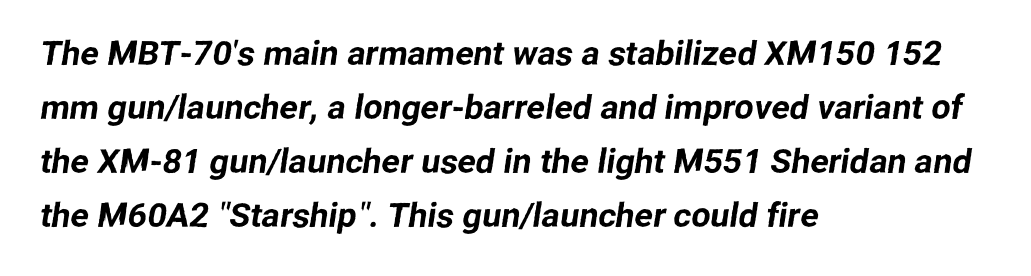
Q: Is the typeface a serif or a sans-serif typeface? A: Sans-serif.
Q: Is the text underlined? A: No.
Q: How is the paragraph aligned? A: Left-aligned.
Q: Is the spacing between letters normal or unusually wide? A: Normal.
Q: Is the spacing between lines tight, normal or loose? A: Normal.
Q: Width (condensed, normal, or wide)? A: Normal.
Q: Stroke contrast? A: Low.
Q: x-height? A: Medium.
Q: Monospaced? A: No.
